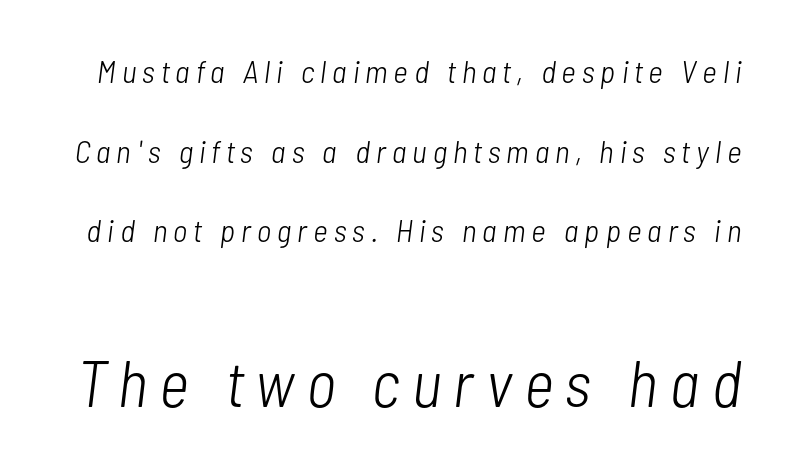
The image shows 65 px light, condensed type, italic (leaning right); set loose line spacing (2.49x), not underlined; the second (bottom) block is 2.03x larger; low stroke contrast and a medium x-height.
